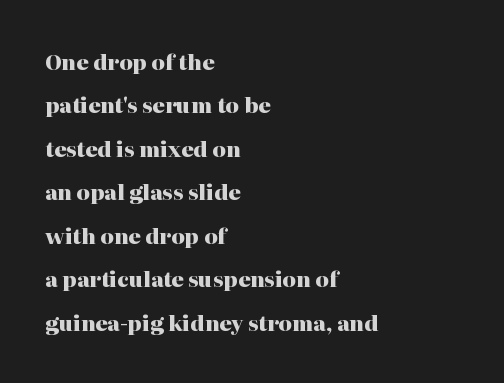
Every row of glyphs begins at an identical x-position on the left. Is there any slant? The stems are plumb. The type is set solid horizontally, with unmodified tracking. Loosely led — the rows are spread out. Does the weight exceed regular? Yes, all the way to bold. The gap between lines stays unmarked.
